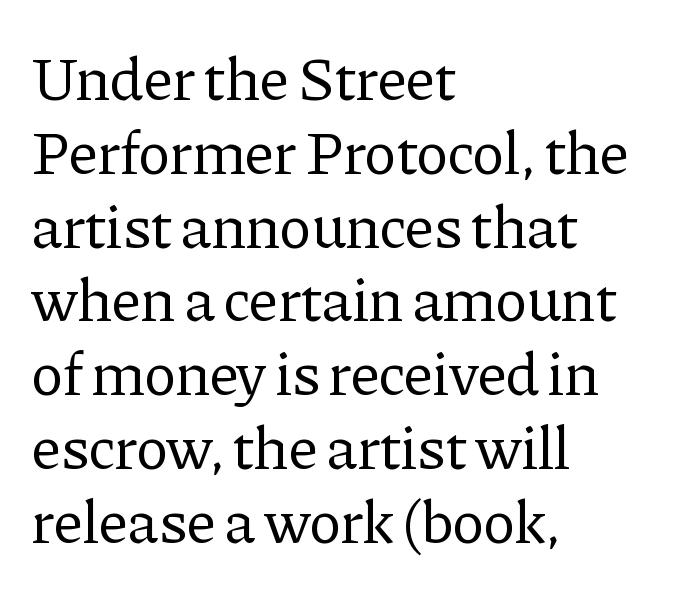
Underline: absent. What kind of face is this? One with serifs. The font's upright variant was chosen for this text. Here the designer chose a conventional face with non-uniform glyph widths.
